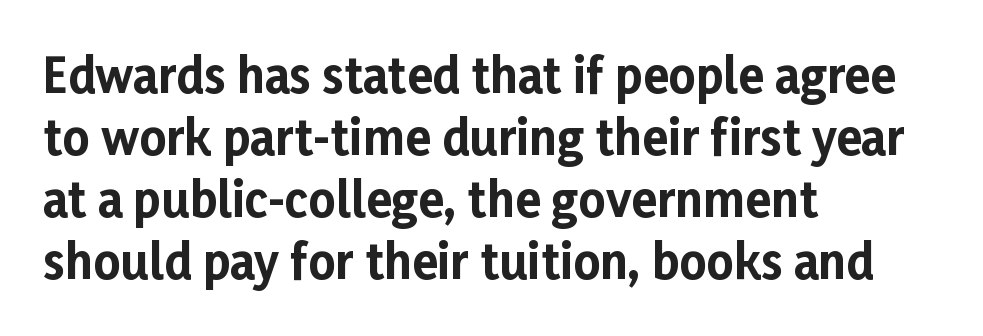
Q: Is the text bold? A: Yes.
Q: Is the text italic (slanted)? A: No, it is upright.
Q: Is the typeface a serif or a sans-serif typeface? A: Sans-serif.
Q: Is the text underlined? A: No.
Q: How is the paragraph aligned? A: Left-aligned.
Q: Is the spacing between letters normal or unusually wide? A: Normal.
Q: Is the spacing between lines tight, normal or loose? A: Normal.
Q: Width (condensed, normal, or wide)? A: Normal.
Q: Stroke contrast? A: Low.
Q: x-height? A: Medium.
Q: Monospaced? A: No.
